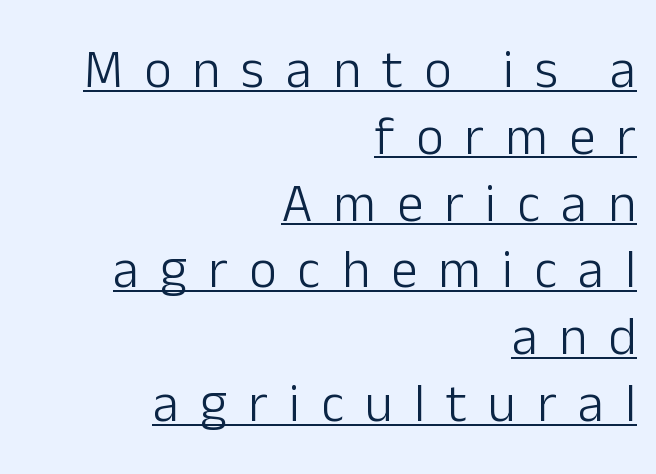
Q: Is the text bold? A: No.
Q: Is the text italic (slanted)? A: No, it is upright.
Q: Is the typeface a serif or a sans-serif typeface? A: Sans-serif.
Q: Is the text underlined? A: Yes.
Q: How is the paragraph aligned? A: Right-aligned.
Q: Is the spacing between letters normal or unusually wide? A: Unusually wide.
Q: Is the spacing between lines tight, normal or loose? A: Normal.
Q: Width (condensed, normal, or wide)? A: Normal.
Q: Stroke contrast? A: Low.
Q: x-height? A: Medium.
Q: Monospaced? A: No.
